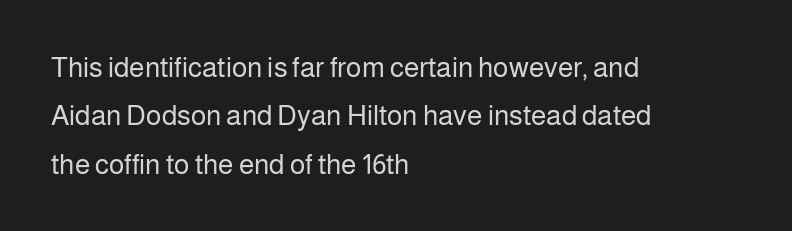
{"serif": "no", "italic": "no", "bold": "no", "weight": "regular", "width": "normal", "stroke_contrast": "low", "x_height": "medium", "monospaced": "no", "underline": "no", "align": "left", "line_spacing_ratio": 1.73, "letter_spacing": "normal", "letter_spacing_em": 0.0, "glyph_px": 28}
